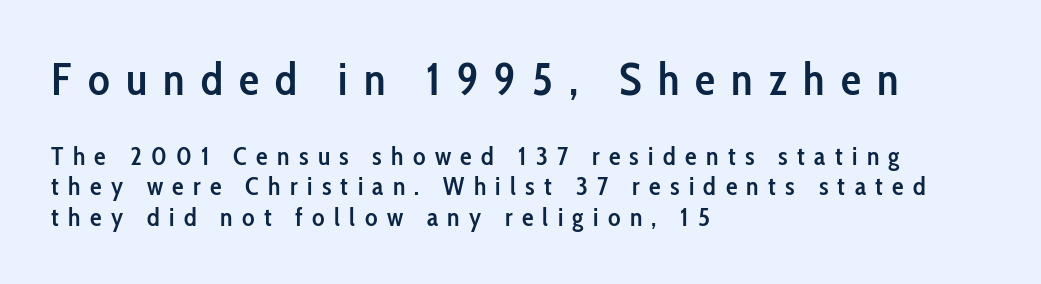
The designer gave the opening block more size than the closing block. Look at the tracking — it's clearly loosened, letters drifting apart. Beneath every word, the page is bare. Look at the bottom of the vertical strokes: they stop flat, with no serifs.
